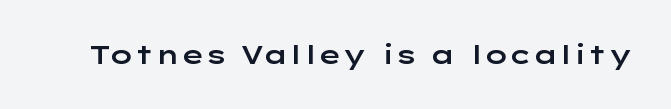
The image shows 26 px text type, upright; set normal letter spacing, not underlined.
